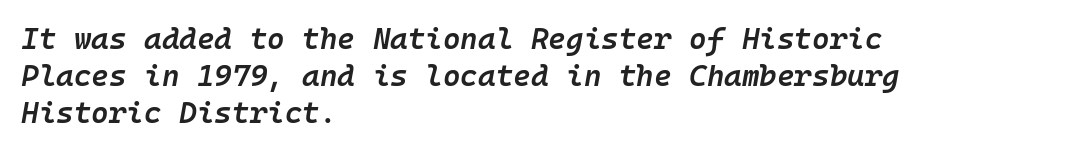
The image shows 30 px semibold type, italic (leaning right), monospaced; set left-aligned, line spacing 1.24x, normal letter spacing, not underlined; low stroke contrast and a medium x-height.
